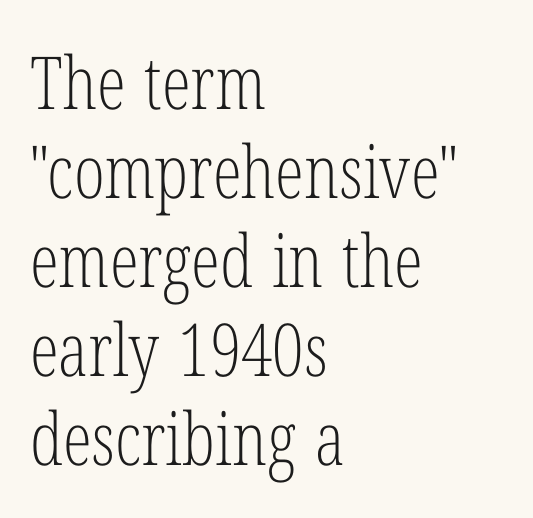
{"serif": "yes", "italic": "no", "bold": "no", "weight": "light", "width": "condensed", "stroke_contrast": "low", "x_height": "medium", "monospaced": "no", "underline": "no", "align": "left", "line_spacing_ratio": 1.22, "letter_spacing": "normal", "letter_spacing_em": 0.0, "glyph_px": 73}
